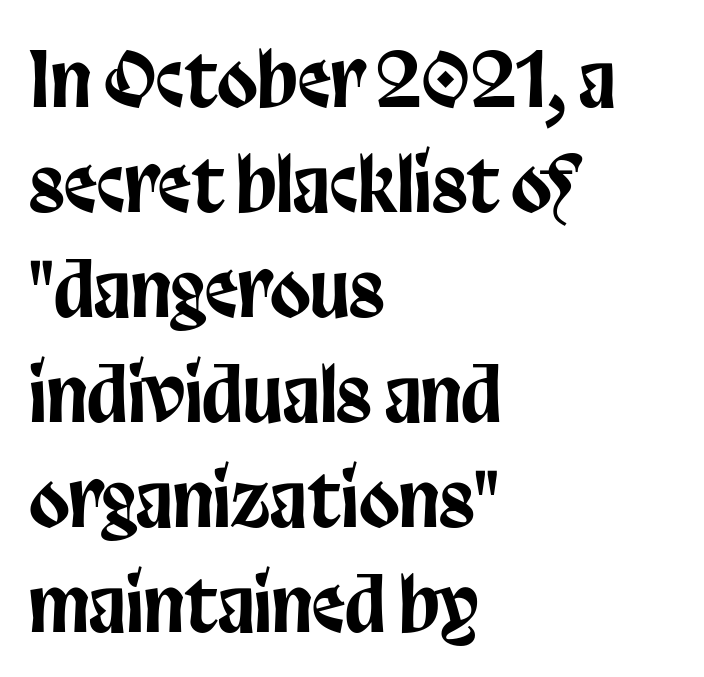
The image shows 74 px condensed sans-serif type, upright; set left-aligned, normal line spacing (1.42x), normal letter spacing, not underlined; low stroke contrast and a large x-height.
